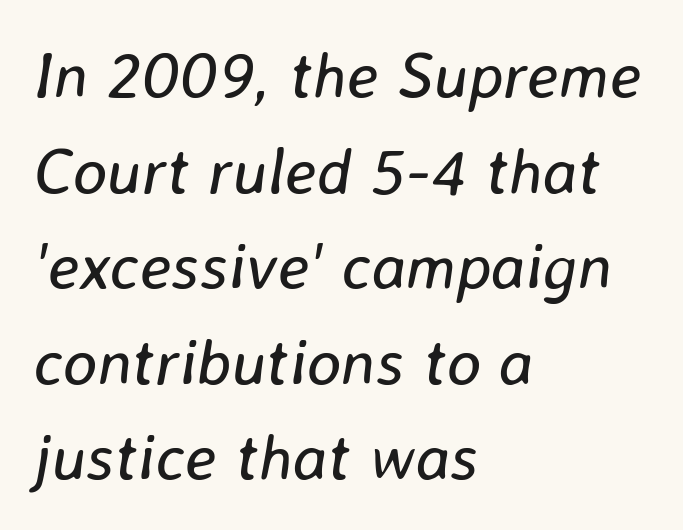
Q: Is the text bold? A: No.
Q: Is the text italic (slanted)? A: Yes, it leans right by about 8 degrees.
Q: Is the text underlined? A: No.
Q: How is the paragraph aligned? A: Left-aligned.
Q: Is the spacing between letters normal or unusually wide? A: Normal.
Q: Is the spacing between lines tight, normal or loose? A: Normal.
Q: Width (condensed, normal, or wide)? A: Normal.
Q: Stroke contrast? A: Low.
Q: x-height? A: Medium.
Q: Monospaced? A: No.
